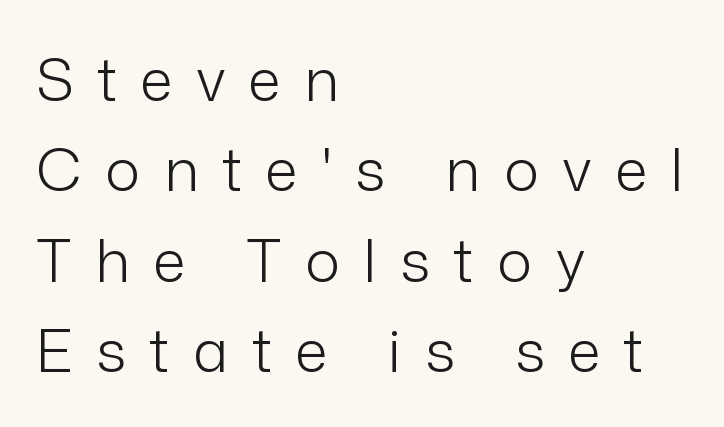
Q: Is the text bold? A: No.
Q: Is the text italic (slanted)? A: No, it is upright.
Q: Is the typeface a serif or a sans-serif typeface? A: Sans-serif.
Q: Is the text underlined? A: No.
Q: How is the paragraph aligned? A: Left-aligned.
Q: Is the spacing between letters normal or unusually wide? A: Unusually wide.
Q: Is the spacing between lines tight, normal or loose? A: Normal.
Q: Width (condensed, normal, or wide)? A: Normal.
Q: Stroke contrast? A: Low.
Q: x-height? A: Medium.
Q: Monospaced? A: No.
